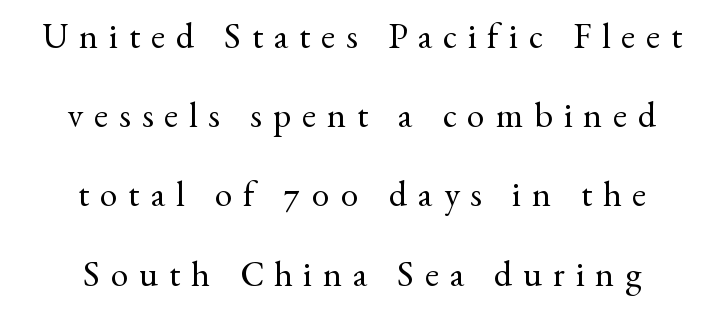
The image shows 36 px regular-weight serif type, upright; set centered, loose line spacing (2.2x), unusually wide letter spacing (+0.3 em), not underlined; medium stroke contrast and a small x-height.
